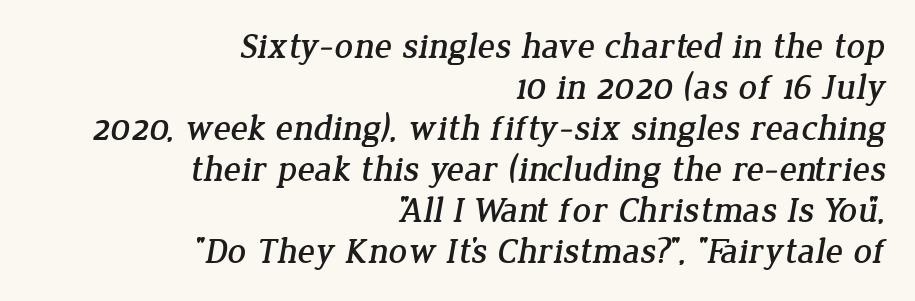
{"serif": "yes", "width": "normal", "stroke_contrast": "low", "x_height": "medium", "monospaced": "no", "underline": "no", "align": "right", "line_spacing": "tight", "line_spacing_ratio": 1.14, "letter_spacing": "normal", "letter_spacing_em": 0.0, "glyph_px": 36}
